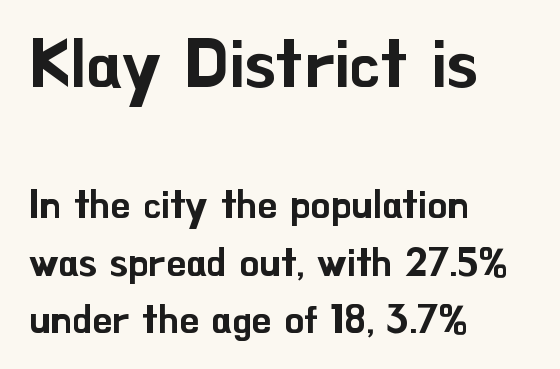
The image shows 68 px sans-serif type, upright; set left-aligned, normal line spacing (1.48x), normal letter spacing, not underlined; the first (top) block is 1.74x larger; low stroke contrast and a small x-height.
